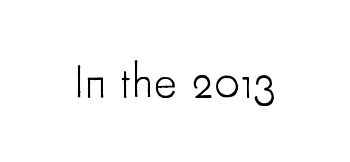
Q: Is the text bold? A: No.
Q: Is the text italic (slanted)? A: No, it is upright.
Q: Is the typeface a serif or a sans-serif typeface? A: Sans-serif.
Q: Is the text underlined? A: No.
Q: Is the spacing between letters normal or unusually wide? A: Normal.
Q: Width (condensed, normal, or wide)? A: Condensed.
Q: Stroke contrast? A: Low.
Q: x-height? A: Small.
Q: Monospaced? A: No.
